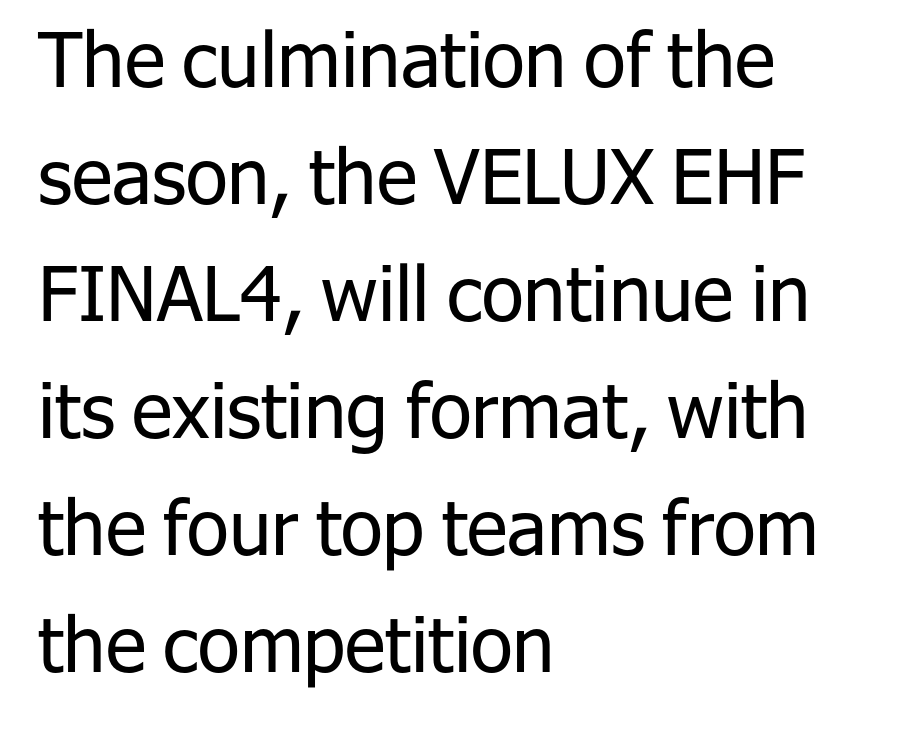
The image shows 76 px regular-weight sans-serif type, upright; set left-aligned, normal line spacing (1.54x), normal letter spacing, not underlined; low stroke contrast and a medium x-height.
